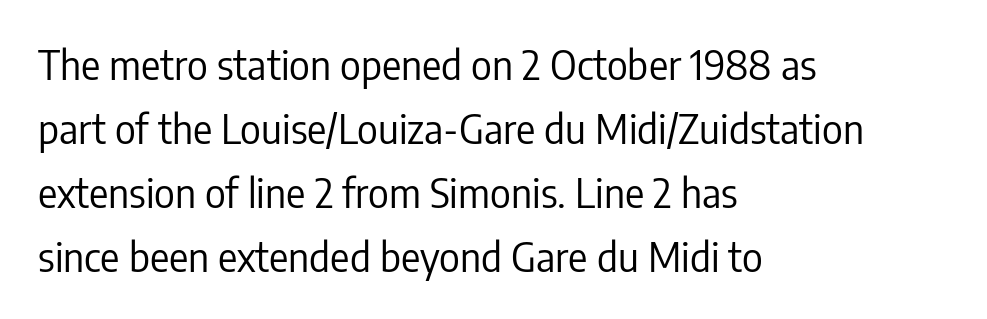
The image shows 40 px regular-weight, condensed sans-serif type, upright; set left-aligned, normal line spacing (1.6x), normal letter spacing, not underlined; low stroke contrast and a medium x-height.
